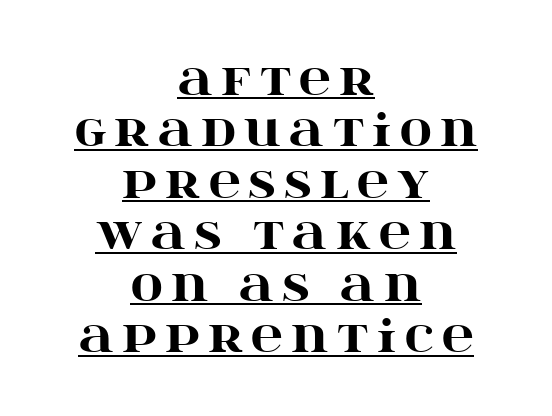
{"serif": "yes", "italic": "no", "bold": "yes", "weight": "heavy", "width": "wide", "stroke_contrast": "high", "x_height": "large", "monospaced": "no", "underline": "yes", "align": "center", "line_spacing_ratio": 1.17, "glyph_px": 44}
